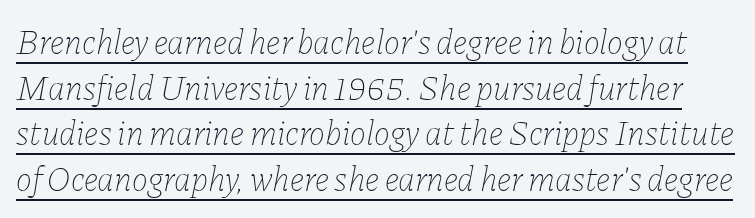
{"italic": "yes", "lean": "right", "slant_degrees": 11, "bold": "no", "weight": "thin", "width": "normal", "stroke_contrast": "low", "x_height": "medium", "monospaced": "no", "underline": "yes", "line_spacing": "normal", "line_spacing_ratio": 1.34, "letter_spacing": "normal", "letter_spacing_em": 0.0, "glyph_px": 34}
